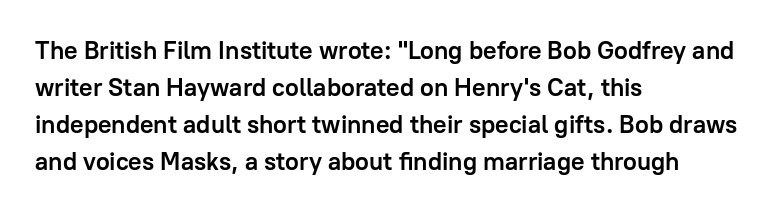
{"italic": "no", "bold": "yes", "underline": "no", "align": "left", "line_spacing": "normal", "line_spacing_ratio": 1.48, "letter_spacing": "normal", "letter_spacing_em": 0.0, "glyph_px": 25}
